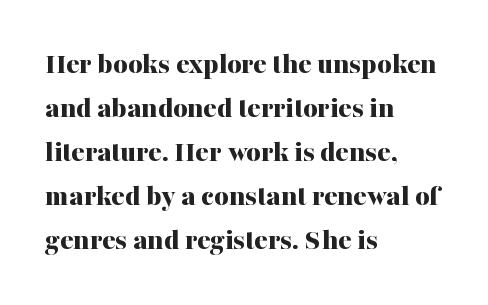
The text was rendered using a seriffed face with decorative stroke endings. The tracking reads as untouched default to a designer's eye. The letters stand upright; this is a roman face. Words float on clear page, feet unadorned.
